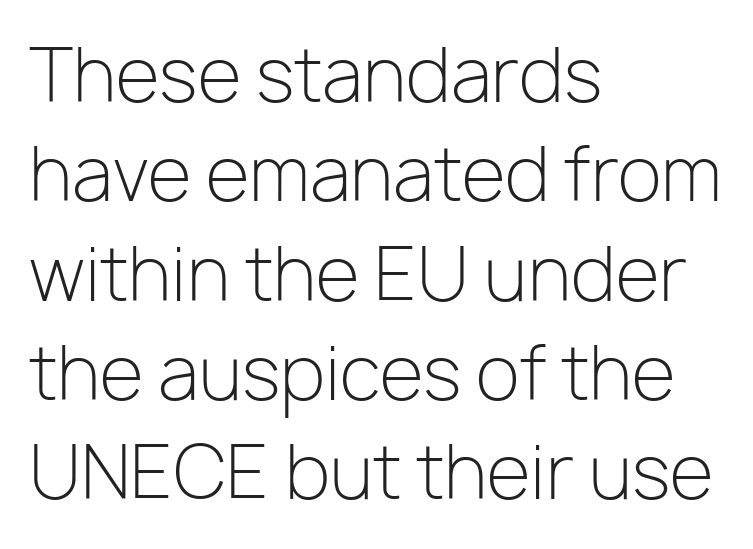
The image shows 72 px light sans-serif type, upright; set left-aligned, normal line spacing (1.38x), normal letter spacing, not underlined; low stroke contrast and a medium x-height.
